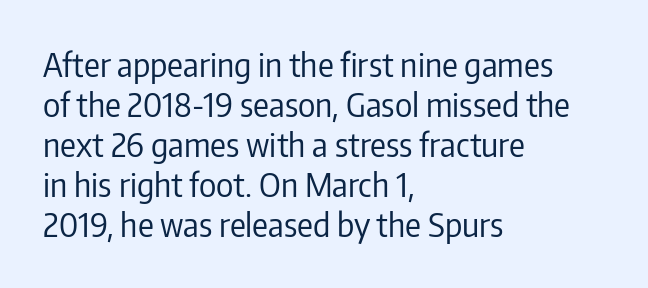
A quiet, ordinary-to-light weight characterises the typeface. The typesetter chose a ragged-right arrangement here. A typesetter would call this proportional, since set widths differ per character. What stands out about the letter spacing? Nothing — it is the standard amount. Regarding serifs, this sample does without them. Decoration check: the copy has no underline.
